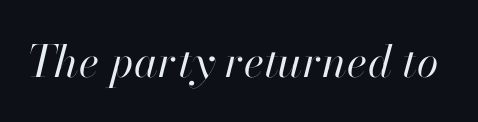
Q: Is the text bold? A: No.
Q: Is the text italic (slanted)? A: Yes, it leans right by about 13 degrees.
Q: Is the text underlined? A: No.
Q: Is the spacing between letters normal or unusually wide? A: Normal.
Q: Width (condensed, normal, or wide)? A: Normal.
Q: Stroke contrast? A: High.
Q: x-height? A: Small.
Q: Monospaced? A: No.
